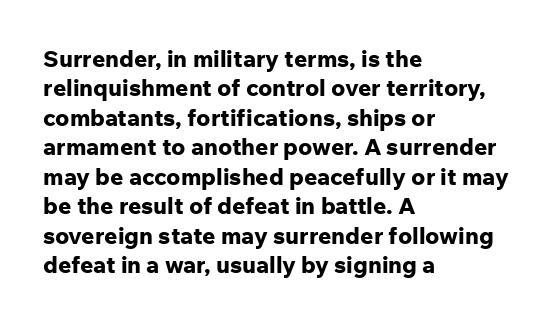
In terms of posture, this sample is upright. Whoever set this chose a conventional vertical rhythm. The space directly below the letters is spotless. A typesetter would call this zero additional tracking.
